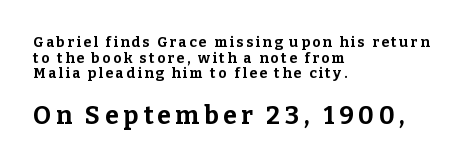
The image shows 25 px bold type, upright; set left-aligned, tight line spacing (1.11x), not underlined; the second (bottom) block is 1.79x larger.
